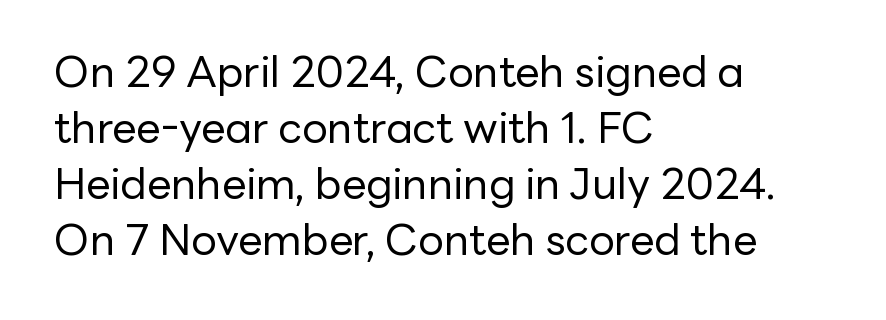
The image shows 43 px regular-weight sans-serif type, upright; set left-aligned, normal line spacing (1.3x), normal letter spacing, not underlined; low stroke contrast and a medium x-height.
